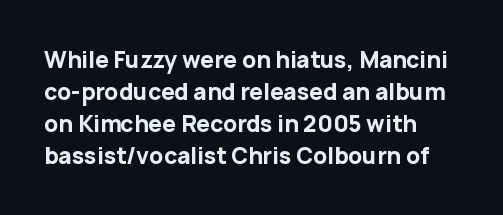
Students, observe: this is what conventionally led text looks like. Ascenders rise straight up at ninety degrees. Pretty heavy lettering here — definitely bold. The words here are not underlined.
